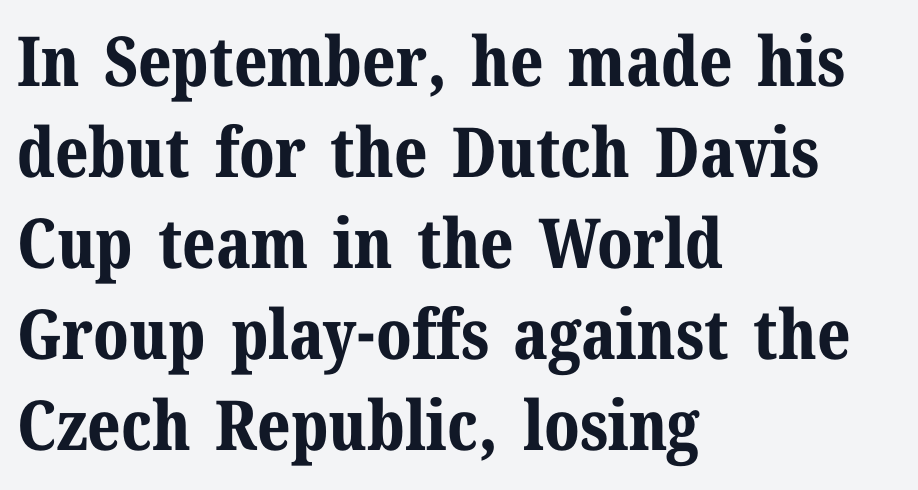
A typesetter would call this proportional, since set widths differ per character. These words are printed bold, with thick strokes throughout. Whoever set this chose a conventional vertical rhythm. The text block is weighted toward the left margin, trailing off unevenly rightward.
